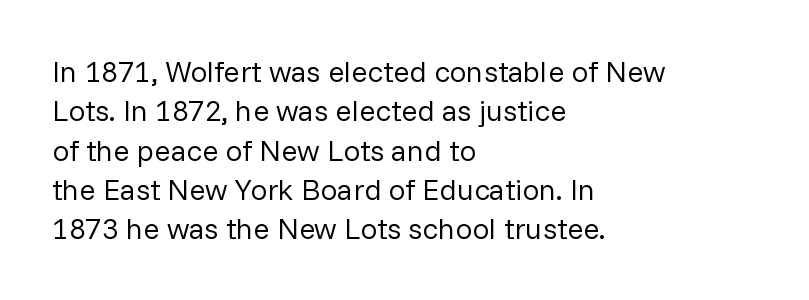
Q: Is the text bold? A: No.
Q: Is the text italic (slanted)? A: No, it is upright.
Q: Is the typeface a serif or a sans-serif typeface? A: Sans-serif.
Q: Is the text underlined? A: No.
Q: How is the paragraph aligned? A: Left-aligned.
Q: Is the spacing between letters normal or unusually wide? A: Normal.
Q: Is the spacing between lines tight, normal or loose? A: Normal.
Q: Width (condensed, normal, or wide)? A: Normal.
Q: Stroke contrast? A: Low.
Q: x-height? A: Medium.
Q: Monospaced? A: No.
